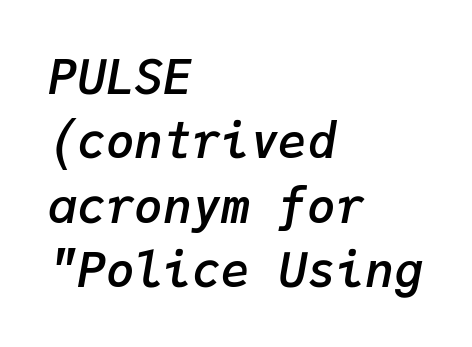
{"italic": "yes", "lean": "right", "slant_degrees": 9, "bold": "semi", "weight": "semibold", "width": "normal", "stroke_contrast": "low", "x_height": "medium", "monospaced": "yes", "underline": "no", "align": "left", "line_spacing": "normal", "line_spacing_ratio": 1.34, "letter_spacing": "normal", "letter_spacing_em": 0.0, "glyph_px": 48}
